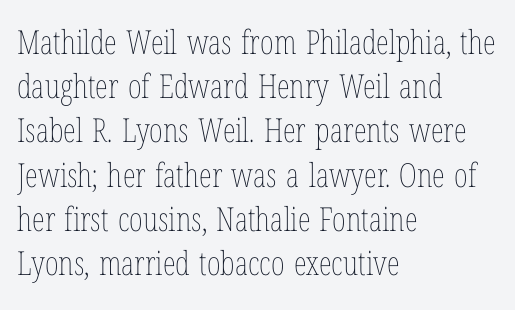
The image shows 33 px thin, condensed type, upright; set left-aligned, normal line spacing (1.34x), normal letter spacing, not underlined; low stroke contrast and a medium x-height.
